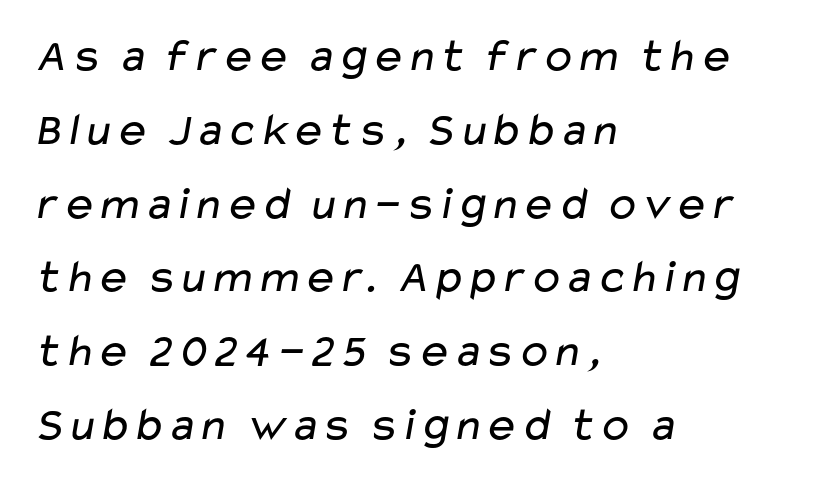
Caption: face not bold, strokes unweighted. If you drew a ruler down the left edge, every line would touch it. If you measured baseline to baseline, you'd find a middling distance. Each letter keeps its own natural width here, so spacing adapts to shape. Here the glyphs are tracked normally, forming tight word shapes. Typographically, this falls in the sans-serif category.
